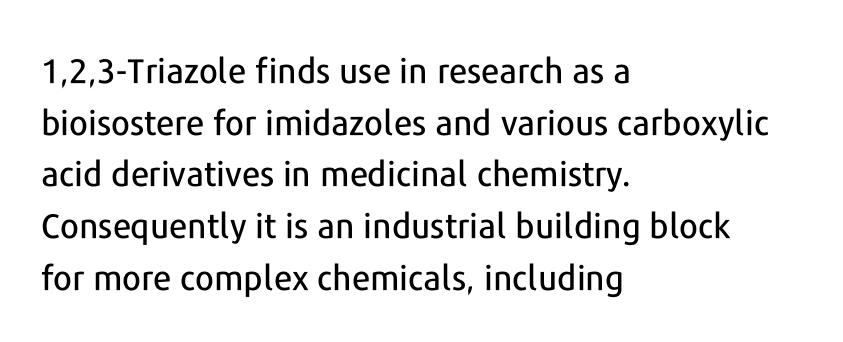
Q: Is the text italic (slanted)? A: No, it is upright.
Q: Is the typeface a serif or a sans-serif typeface? A: Sans-serif.
Q: Is the text underlined? A: No.
Q: How is the paragraph aligned? A: Left-aligned.
Q: Is the spacing between letters normal or unusually wide? A: Normal.
Q: Is the spacing between lines tight, normal or loose? A: Normal.
Q: Width (condensed, normal, or wide)? A: Normal.
Q: Stroke contrast? A: Low.
Q: x-height? A: Medium.
Q: Monospaced? A: No.
